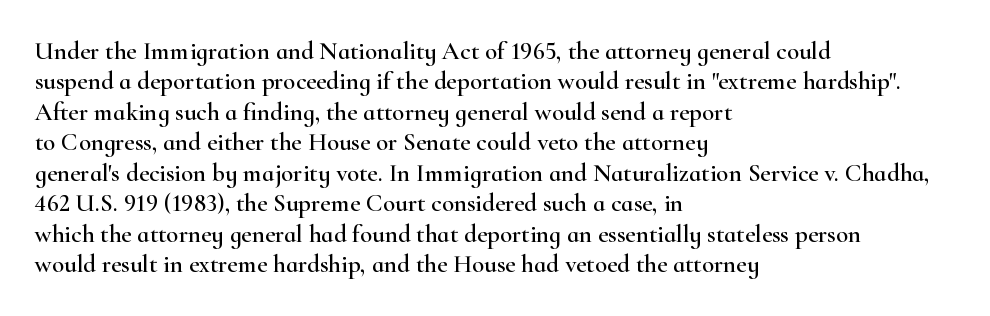
The image shows 25 px text type, upright; set left-aligned, line spacing 1.22x, normal letter spacing, not underlined.
